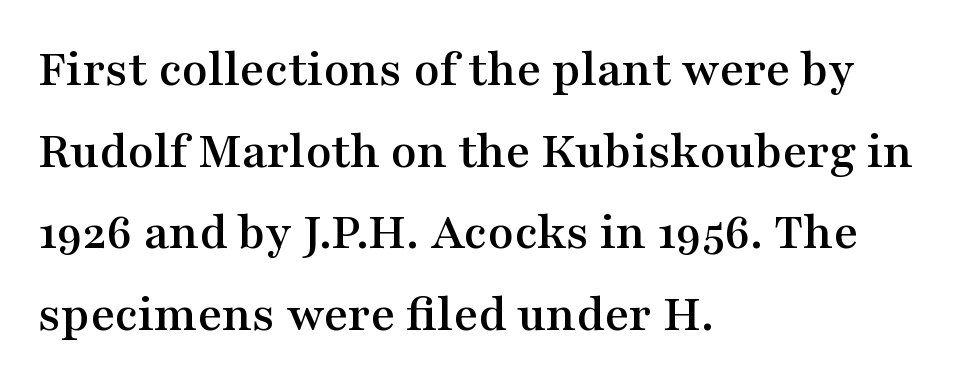
{"serif": "yes", "italic": "no", "width": "wide", "stroke_contrast": "medium", "x_height": "medium", "monospaced": "no", "underline": "no", "align": "left", "line_spacing": "normal", "line_spacing_ratio": 1.54, "letter_spacing": "normal", "letter_spacing_em": 0.0, "glyph_px": 53}
